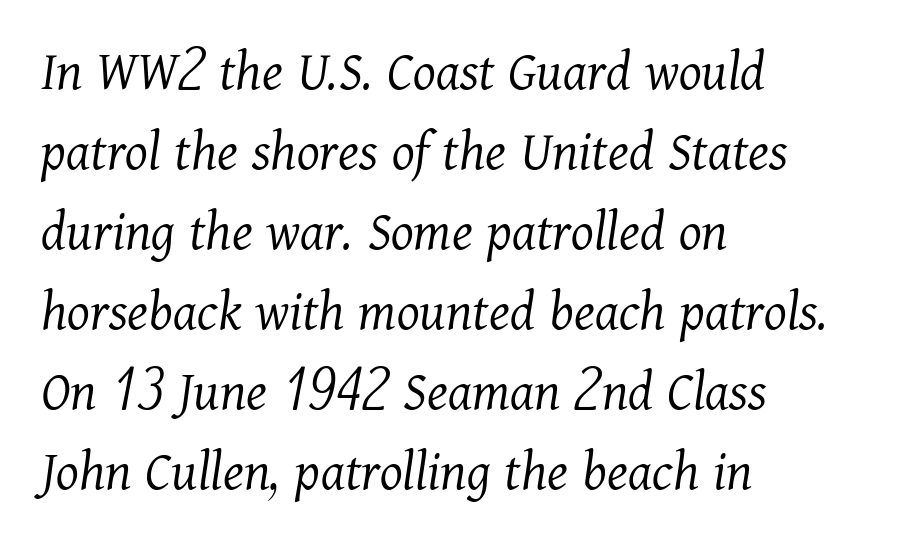
Q: Is the text bold? A: No.
Q: Is the text italic (slanted)? A: Yes, it leans right by about 11 degrees.
Q: Is the typeface a serif or a sans-serif typeface? A: Serif.
Q: Is the text underlined? A: No.
Q: How is the paragraph aligned? A: Left-aligned.
Q: Is the spacing between letters normal or unusually wide? A: Normal.
Q: Is the spacing between lines tight, normal or loose? A: Normal.
Q: Width (condensed, normal, or wide)? A: Normal.
Q: Stroke contrast? A: Medium.
Q: x-height? A: Medium.
Q: Monospaced? A: No.
